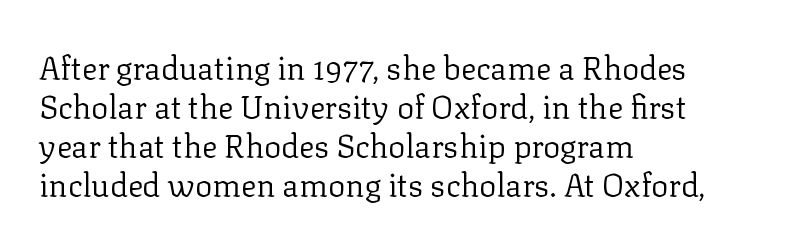
This rendering employs a face with finishing strokes, i.e., a serif. Every row of glyphs begins at an identical x-position on the left. A typesetter would mark this as roman, not italic. Letters have the restrained weight of plain body copy at most. This rendering leaves character spacing at its baseline value.
